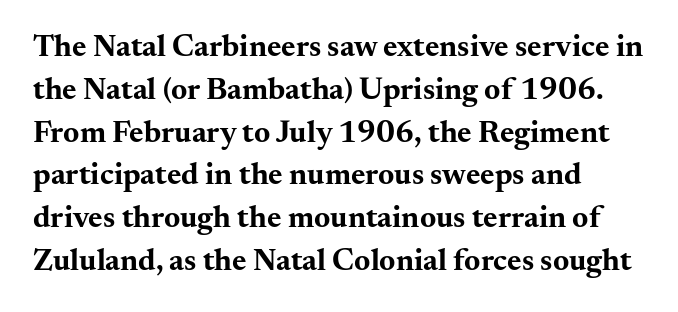
A clean baseline with only descenders dipping below it. This rendering employs a face with finishing strokes, i.e., a serif. This sample has the flowing, uneven cadence of proportional lettering. Is there much room between lines? A standard amount, neither cramped nor airy. What stands out about the letter spacing? Nothing — it is the standard amount. A roman cut, with each character standing at attention.
